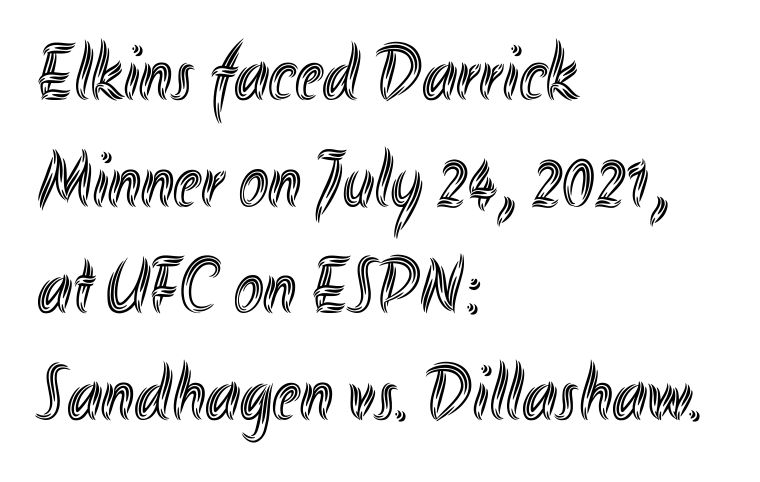
{"width": "condensed", "x_height": "small", "monospaced": "no", "underline": "no", "align": "left", "line_spacing": "normal", "line_spacing_ratio": 1.35, "letter_spacing": "normal", "letter_spacing_em": 0.0, "glyph_px": 79}
